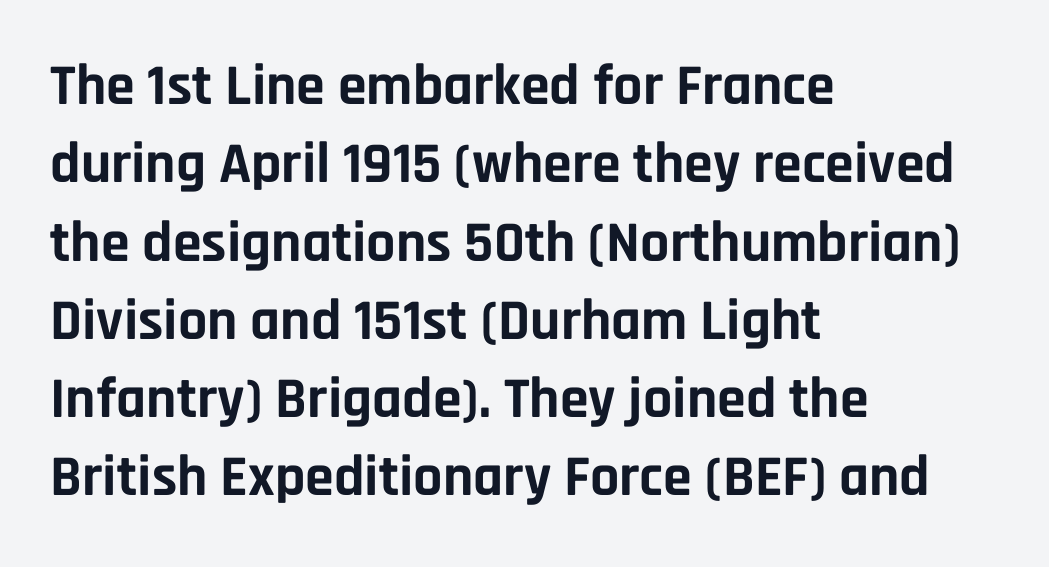
Typeset ragged right — the left edge is the straight one. These lines are rendered in a variable-pitch font. Does extra space separate the letters? No, they use regular spacing. Descenders are the only things crossing below the line. Compared with typical paragraphs, the rows here are spaced about the same.
